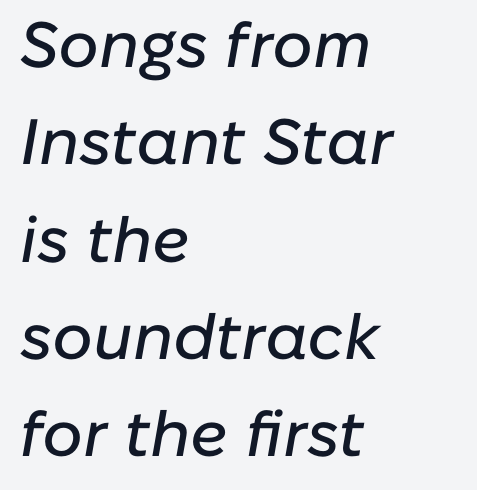
Characters are canted at an angle relative to the baseline's perpendicular. Nobody touched the tracking dial on this one. Note the varied advance widths — an 'i' is clearly narrower than an 'm'. If you drew a ruler down the left edge, every line would touch it. Regarding leading, the lines here are spaced in the standard way.
